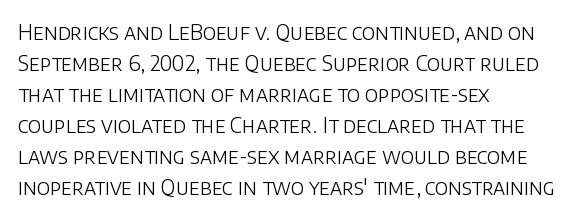
No chunkiness to these letters — they're not bold. The area under the type is left untouched. This rendering uses left alignment, leaving the right contour irregular. The font's upright variant was chosen for this text. Compared with typical body copy, the letter spacing here is the same.
